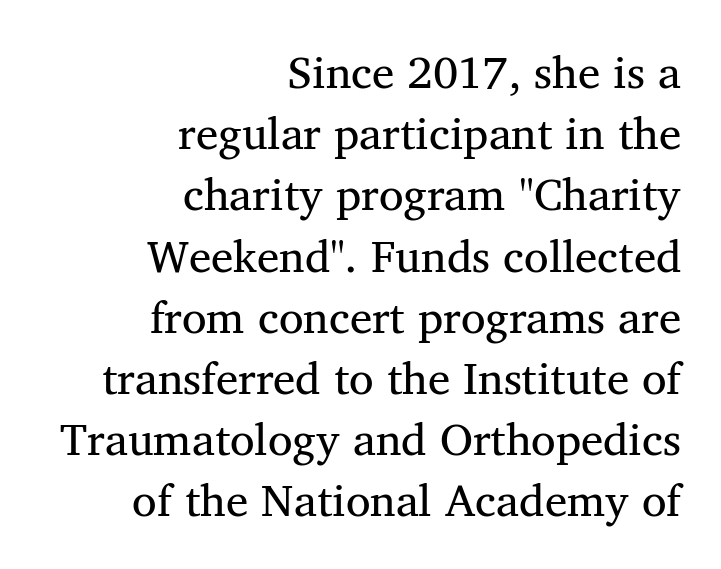
The image shows 45 px regular-weight serif type, upright; set right-aligned, normal line spacing (1.36x), normal letter spacing, not underlined; medium stroke contrast and a medium x-height.
